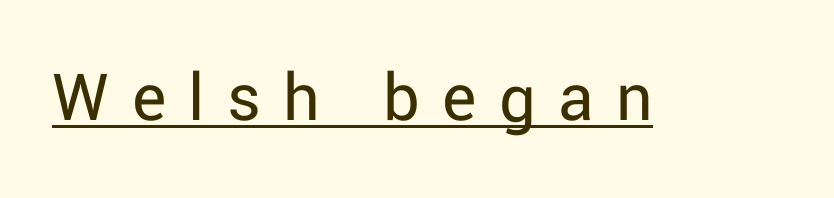
Q: Is the text bold? A: No.
Q: Is the text italic (slanted)? A: No, it is upright.
Q: Is the typeface a serif or a sans-serif typeface? A: Sans-serif.
Q: Is the text underlined? A: Yes.
Q: Is the spacing between letters normal or unusually wide? A: Unusually wide.
Q: Width (condensed, normal, or wide)? A: Normal.
Q: Stroke contrast? A: Low.
Q: x-height? A: Medium.
Q: Monospaced? A: No.
